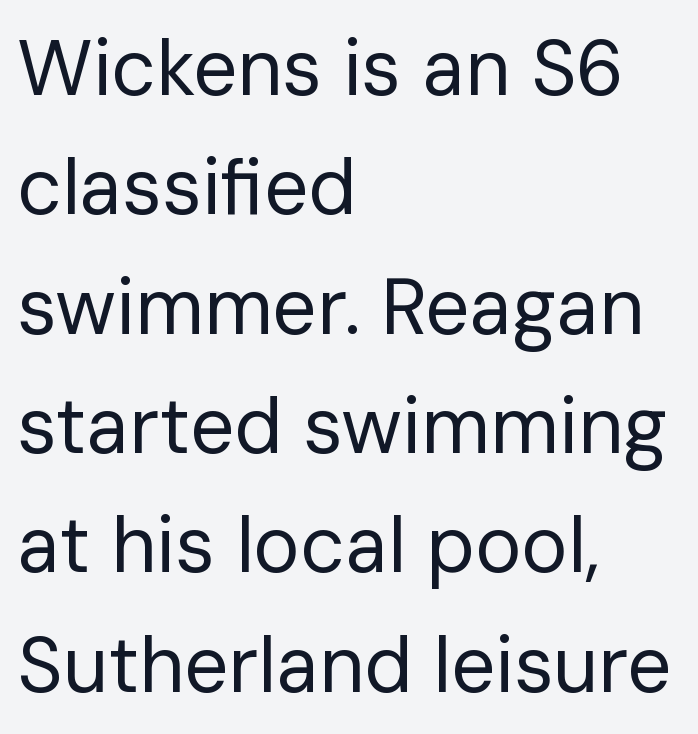
Q: Is the text bold? A: No.
Q: Is the text italic (slanted)? A: No, it is upright.
Q: Is the typeface a serif or a sans-serif typeface? A: Sans-serif.
Q: Is the text underlined? A: No.
Q: How is the paragraph aligned? A: Left-aligned.
Q: Is the spacing between letters normal or unusually wide? A: Normal.
Q: Is the spacing between lines tight, normal or loose? A: Normal.
Q: Width (condensed, normal, or wide)? A: Normal.
Q: Stroke contrast? A: Low.
Q: x-height? A: Medium.
Q: Monospaced? A: No.
